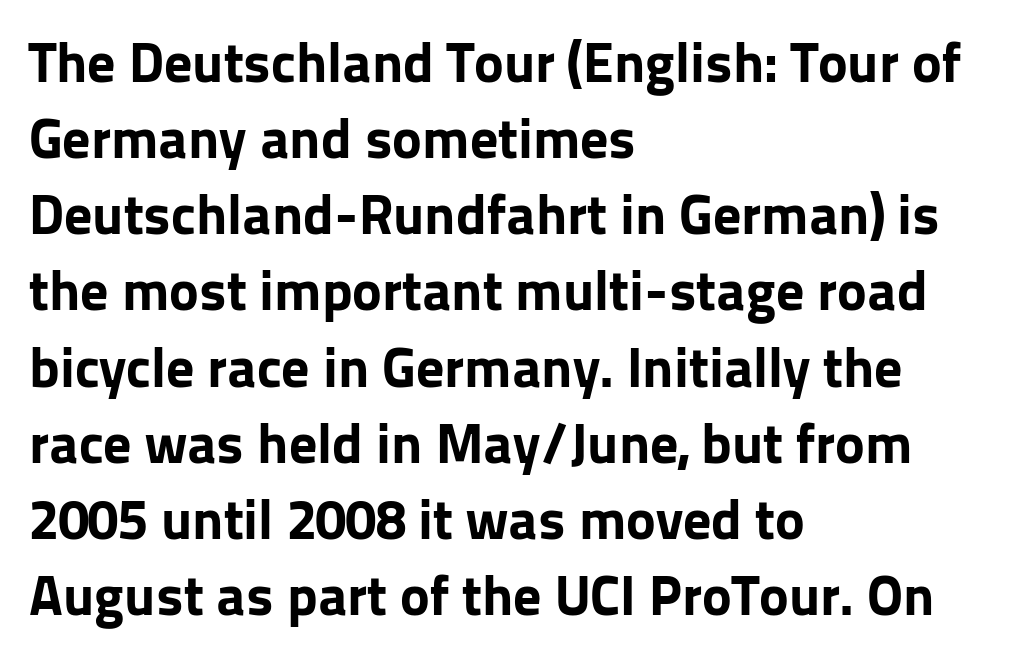
The image shows 56 px bold sans-serif type, upright; set left-aligned, normal line spacing (1.36x), normal letter spacing, not underlined; low stroke contrast and a medium x-height.
